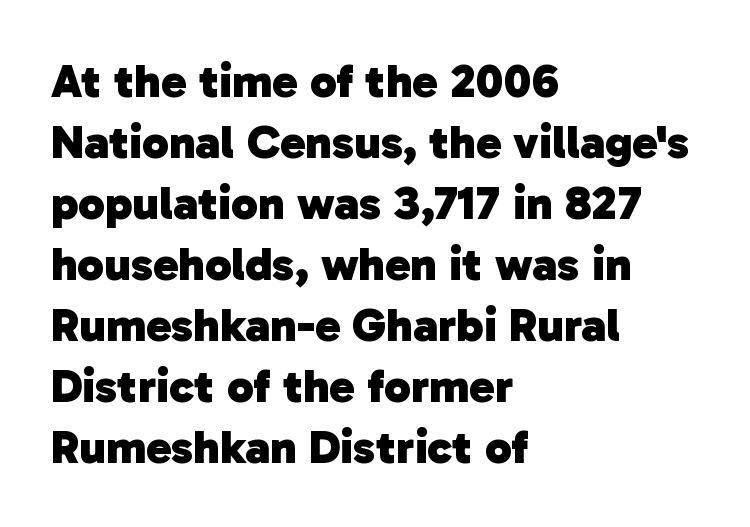
{"serif": "no", "bold": "yes", "weight": "heavy", "width": "normal", "stroke_contrast": "low", "x_height": "medium", "monospaced": "no", "underline": "no", "align": "left", "line_spacing": "normal", "line_spacing_ratio": 1.27, "letter_spacing": "normal", "letter_spacing_em": 0.0, "glyph_px": 48}
